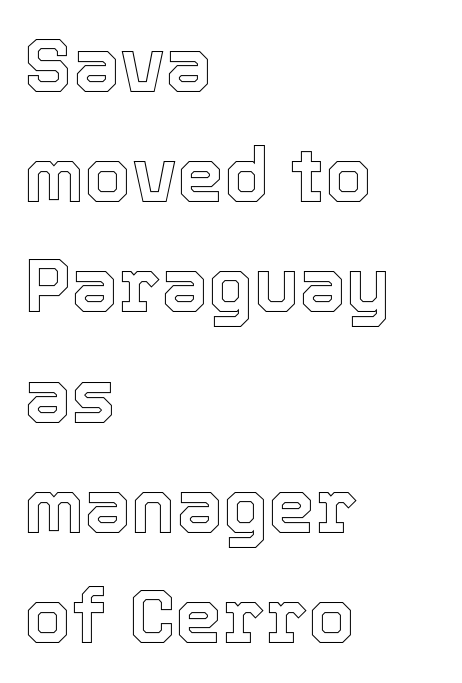
Tracking value appears to be zero — textbook default spacing. Underline: absent. Character widths vary here, with narrow letters taking less room than wide ones. You can tell it's not italic because the verticals are truly vertical. Baseline-to-baseline distance is the conventional proportion of letter height.
